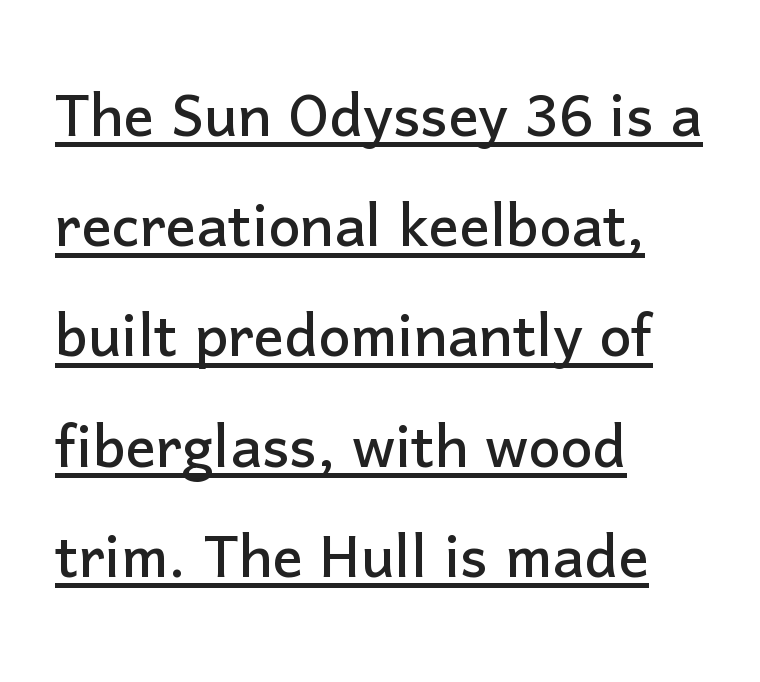
Each letter's strokes conclude bluntly, with no projecting serifs. The ragged edge is on the right, which tells us the setting is flush left. This sample carries an underscore along the baseline area. The face used here is rendered with its standard letterfit. This is roman type, the default non-slanted kind. Varying glyph widths throughout — classic text-font behaviour.
